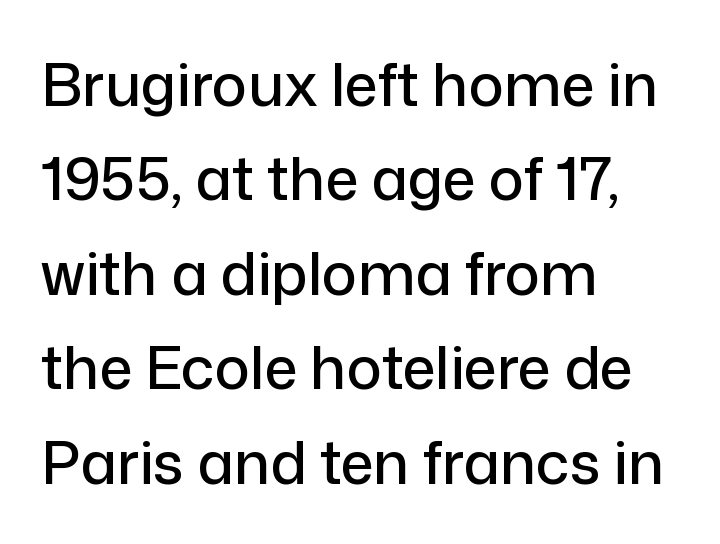
The image shows 59 px sans-serif type, upright; set left-aligned, normal line spacing (1.6x), normal letter spacing, not underlined; low stroke contrast and a medium x-height.
